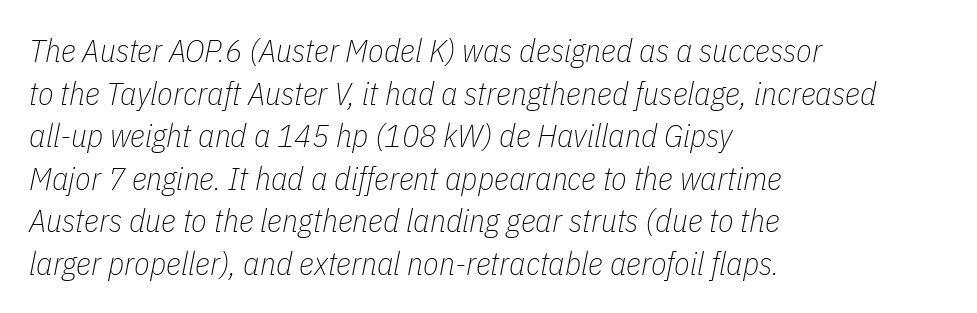
Q: Is the text bold? A: No.
Q: Is the text italic (slanted)? A: Yes, it leans right by about 11 degrees.
Q: Is the text underlined? A: No.
Q: How is the paragraph aligned? A: Left-aligned.
Q: Is the spacing between letters normal or unusually wide? A: Normal.
Q: Is the spacing between lines tight, normal or loose? A: Normal.
Q: Width (condensed, normal, or wide)? A: Condensed.
Q: Stroke contrast? A: Low.
Q: x-height? A: Medium.
Q: Monospaced? A: No.
